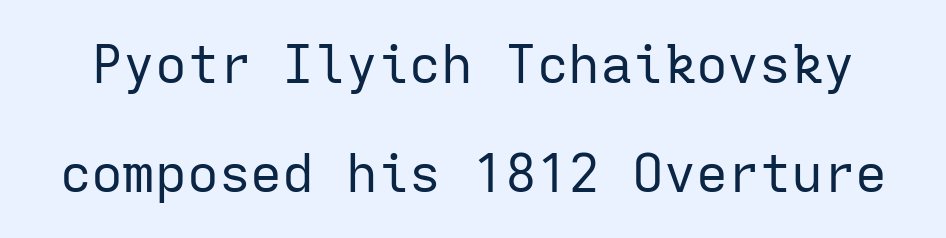
Nope, not italic — everything's standing straight. The passage shown is not bold in any degree. Every character here occupies the same horizontal width, giving the sample a typewriter-like rhythm. What stands out about the letter spacing? Nothing — it is the standard amount. The letters carry no serifs — their stems end cleanly without finishing strokes. Type without underlining.
